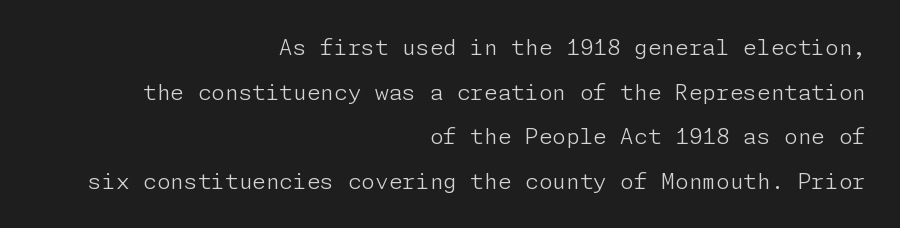
Q: Is the text bold? A: No.
Q: Is the text italic (slanted)? A: No, it is upright.
Q: Is the text underlined? A: No.
Q: How is the paragraph aligned? A: Right-aligned.
Q: Is the spacing between letters normal or unusually wide? A: Normal.
Q: Is the spacing between lines tight, normal or loose? A: Loose.
